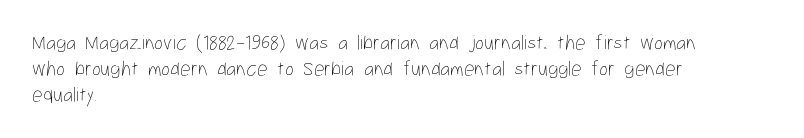
The image shows 21 px text type, upright; set left-aligned, line spacing 1.23x, normal letter spacing, not underlined.
